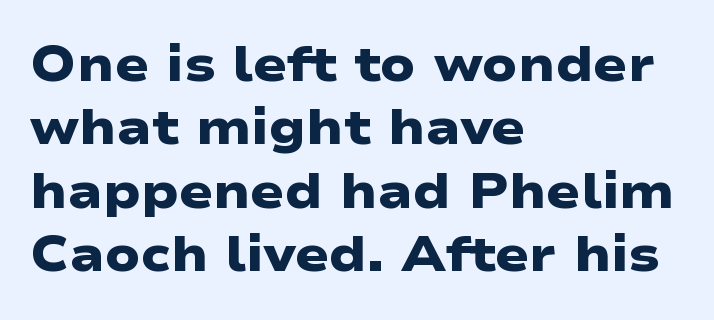
The lines are quadded left. The area under the type is left untouched. Here the glyphs are tracked normally, forming tight word shapes. The characters look thick and weighty, a clear bold.
